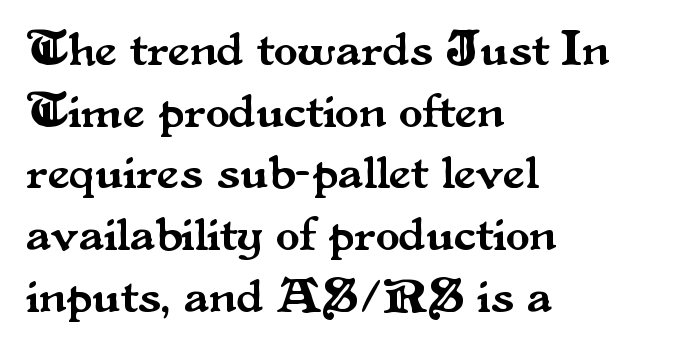
Q: Is the text italic (slanted)? A: No, it is upright.
Q: Is the typeface a serif or a sans-serif typeface? A: Serif.
Q: Is the text underlined? A: No.
Q: How is the paragraph aligned? A: Left-aligned.
Q: Is the spacing between letters normal or unusually wide? A: Normal.
Q: Is the spacing between lines tight, normal or loose? A: Normal.
Q: Width (condensed, normal, or wide)? A: Normal.
Q: Stroke contrast? A: Medium.
Q: x-height? A: Small.
Q: Monospaced? A: No.
